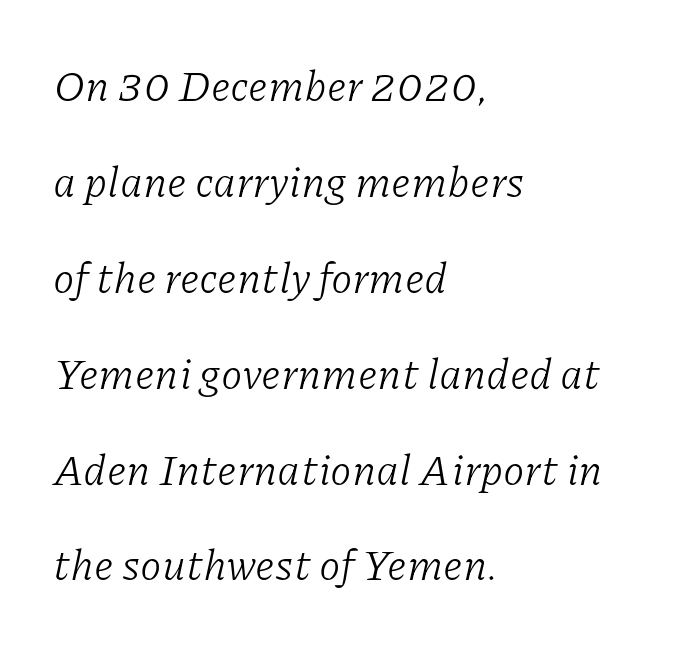
The image shows 43 px light serif type, italic (leaning right); set left-aligned, loose line spacing (2.23x), normal letter spacing, not underlined; low stroke contrast and a medium x-height.
